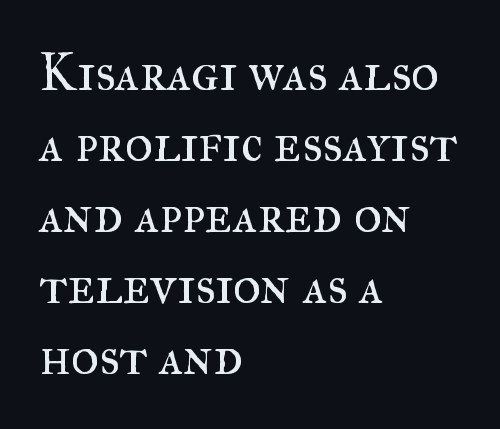
The image shows 53 px regular-weight serif type, upright; set left-aligned, normal line spacing (1.34x), normal letter spacing, not underlined; medium stroke contrast and a small x-height.
